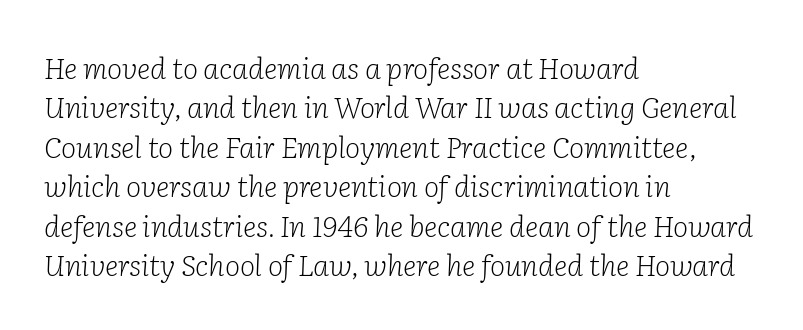
{"serif": "yes", "italic": "yes", "lean": "right", "slant_degrees": 2, "bold": "no", "weight": "light", "width": "normal", "stroke_contrast": "low", "x_height": "medium", "monospaced": "no", "underline": "no", "align": "left", "line_spacing": "normal", "line_spacing_ratio": 1.36, "letter_spacing": "normal", "letter_spacing_em": 0.0, "glyph_px": 29}
